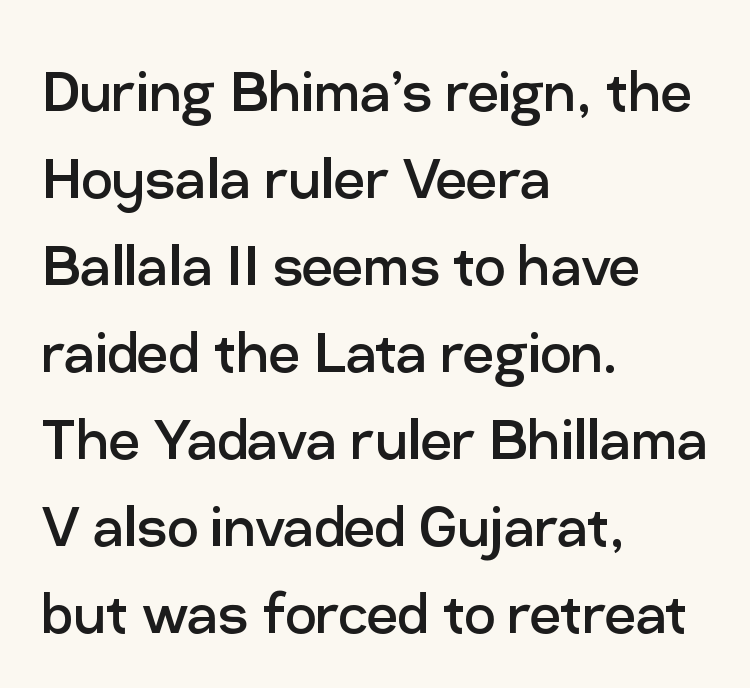
The image shows 69 px regular-weight sans-serif type, upright; set left-aligned, normal line spacing (1.26x), normal letter spacing, not underlined; low stroke contrast and a medium x-height.
